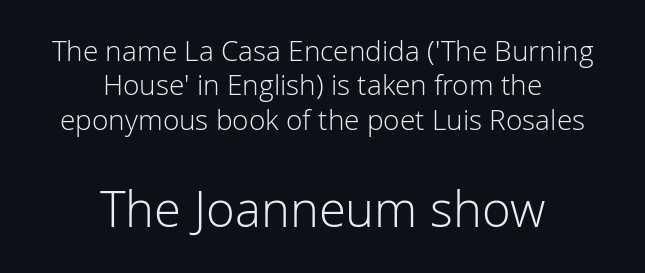
{"serif": "no", "italic": "no", "bold": "no", "weight": "light", "width": "normal", "stroke_contrast": "low", "x_height": "medium", "monospaced": "no", "underline": "no", "align": "center", "line_spacing_ratio": 1.23, "letter_spacing": "normal", "letter_spacing_em": 0.0, "larger_block": "second", "size_ratio": 1.75, "glyph_px": 49}
